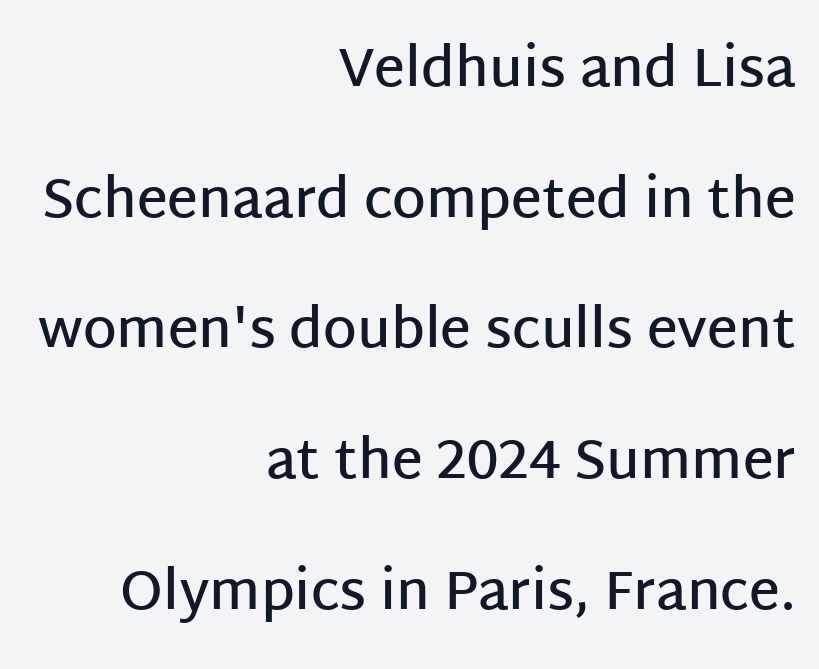
{"serif": "no", "italic": "no", "bold": "semi", "weight": "semibold", "width": "normal", "stroke_contrast": "low", "x_height": "large", "monospaced": "no", "underline": "no", "align": "right", "line_spacing": "loose", "line_spacing_ratio": 2.42, "letter_spacing": "normal", "letter_spacing_em": 0.0, "glyph_px": 54}
